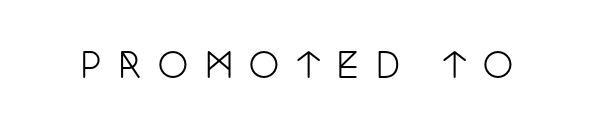
Letters rest on an invisible, unmarked baseline. Upright lettering throughout. The face used here is rendered with a markedly widened letterfit. Typographically, this falls in the serif category. Each letter keeps its own natural width here, so spacing adapts to shape.
